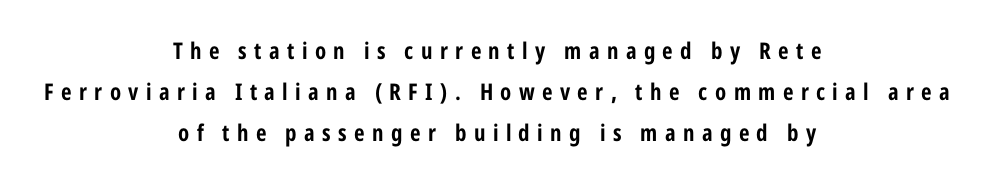
The image shows 23 px bold type, upright; set centered, line spacing 1.78x, unusually wide letter spacing (+0.32 em), not underlined.
